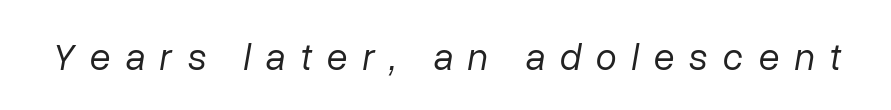
The image shows 38 px regular-weight type, italic (leaning right); set unusually wide letter spacing (+0.39 em), not underlined; low stroke contrast and a medium x-height.
